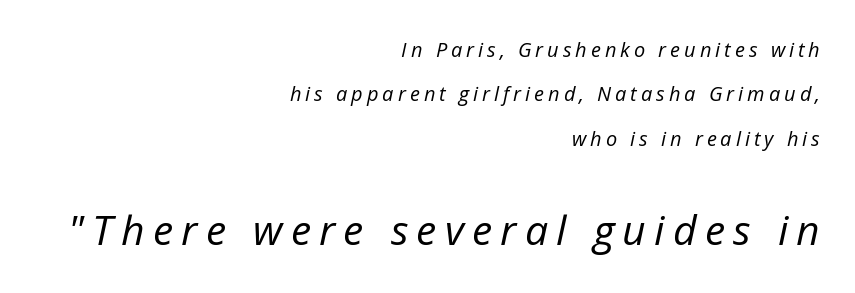
Q: Is the text bold? A: No.
Q: Is the text italic (slanted)? A: Yes, it leans right by about 12 degrees.
Q: Is the text underlined? A: No.
Q: How is the paragraph aligned? A: Right-aligned.
Q: Is the spacing between letters normal or unusually wide? A: Unusually wide.
Q: Is the spacing between lines tight, normal or loose? A: Loose.
Q: Which block of text is set in a larger size, the first (top) or the second (bottom)? A: The second (bottom) one.
Q: Width (condensed, normal, or wide)? A: Normal.
Q: Stroke contrast? A: Low.
Q: x-height? A: Medium.
Q: Monospaced? A: No.
